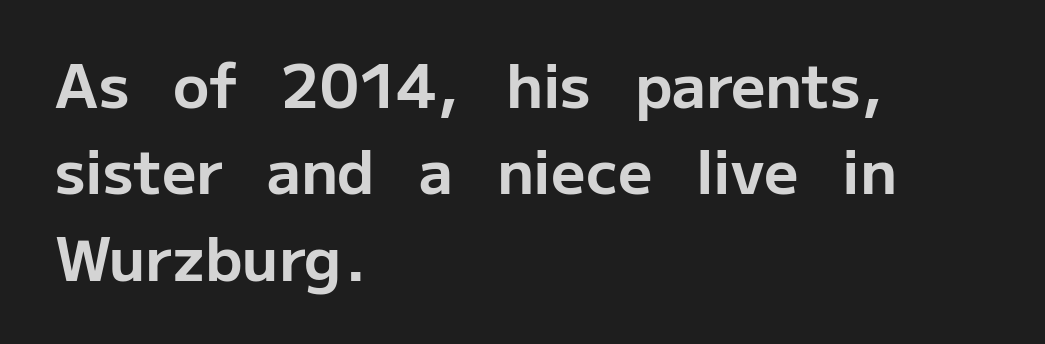
Nothing sits at the stroke ends, so this counts as sans-serif. A student would call this left alignment; a typographer would say flush left, rag right. The specimen omits any rule beneath the text block's lines. The letterforms sit shoulder to shoulder at normal distance.
